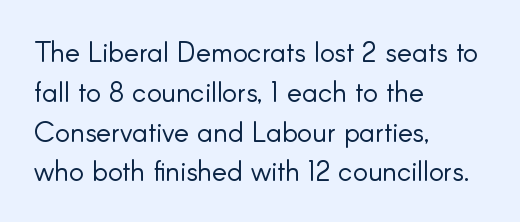
The specimen reads as upright at a glance. Proportional: the letters do not fall into vertical columns. The designer went with a sans here, leaving each stem footless. Glyph-to-glyph distance matches everyday printed text.
